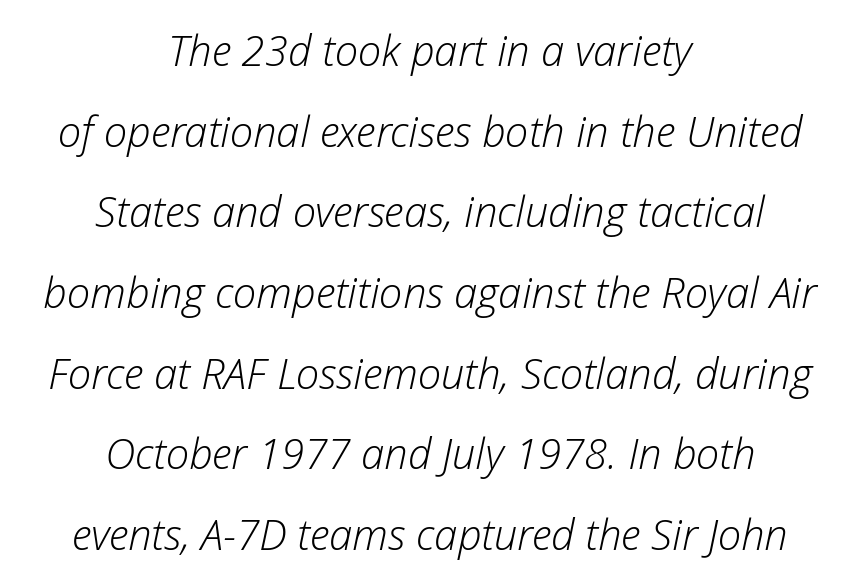
{"italic": "yes", "lean": "right", "slant_degrees": 12, "bold": "no", "weight": "light", "width": "normal", "stroke_contrast": "low", "x_height": "medium", "monospaced": "no", "underline": "no", "align": "center", "line_spacing": "loose", "line_spacing_ratio": 1.92, "letter_spacing": "normal", "letter_spacing_em": 0.0, "glyph_px": 42}
